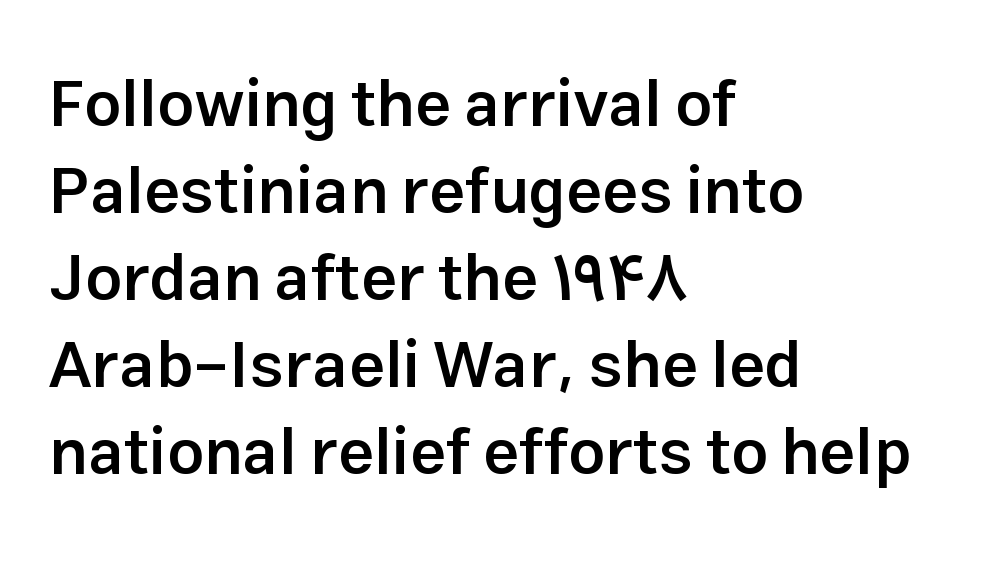
Q: Is the text bold? A: Semi-bold.
Q: Is the text italic (slanted)? A: No, it is upright.
Q: Is the typeface a serif or a sans-serif typeface? A: Sans-serif.
Q: Is the text underlined? A: No.
Q: How is the paragraph aligned? A: Left-aligned.
Q: Is the spacing between letters normal or unusually wide? A: Normal.
Q: Is the spacing between lines tight, normal or loose? A: Normal.
Q: Width (condensed, normal, or wide)? A: Normal.
Q: Stroke contrast? A: Low.
Q: x-height? A: Medium.
Q: Monospaced? A: No.
